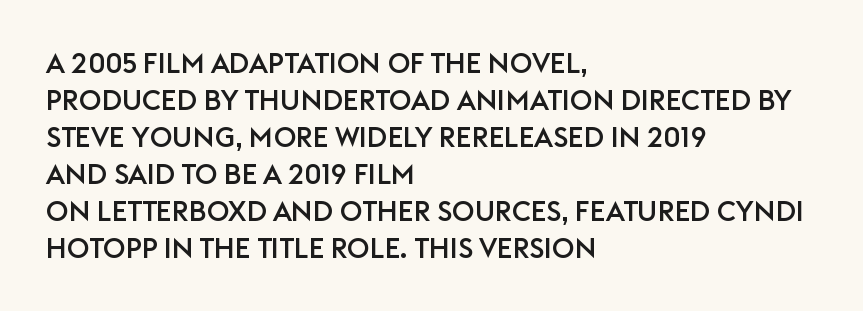
Q: Is the text italic (slanted)? A: No, it is upright.
Q: Is the typeface a serif or a sans-serif typeface? A: Sans-serif.
Q: Is the text underlined? A: No.
Q: How is the paragraph aligned? A: Left-aligned.
Q: Is the spacing between letters normal or unusually wide? A: Normal.
Q: Is the spacing between lines tight, normal or loose? A: Normal.
Q: Width (condensed, normal, or wide)? A: Normal.
Q: Stroke contrast? A: Low.
Q: x-height? A: Large.
Q: Monospaced? A: No.
